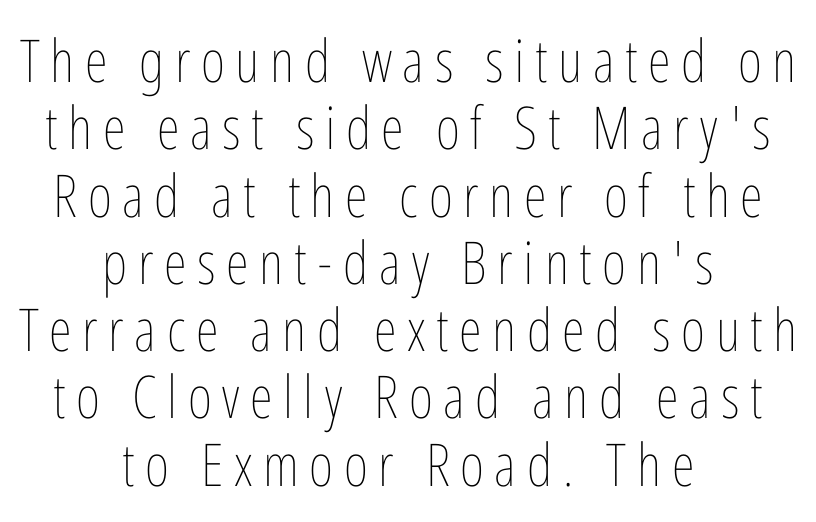
The image shows 59 px thin, condensed type, upright; set centered, tight line spacing (1.14x), not underlined; low stroke contrast and a medium x-height.
